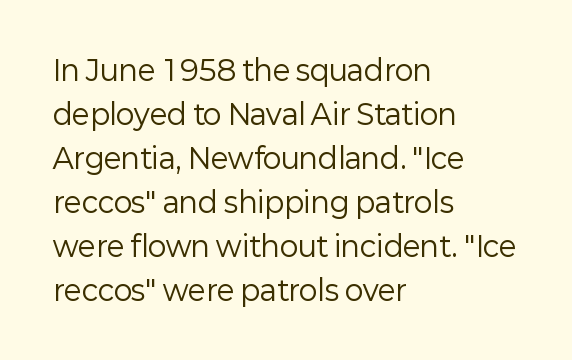
Unlike a traditional serif, this face leaves its strokes unadorned. Leftover space on each line is placed entirely after the last word. Is this a fixed-width face? No — the glyphs have proportional, varying widths. Has an underline been added? It has not. Style check: upright. Each stroke keeps to a modest, everyday thickness or less.
